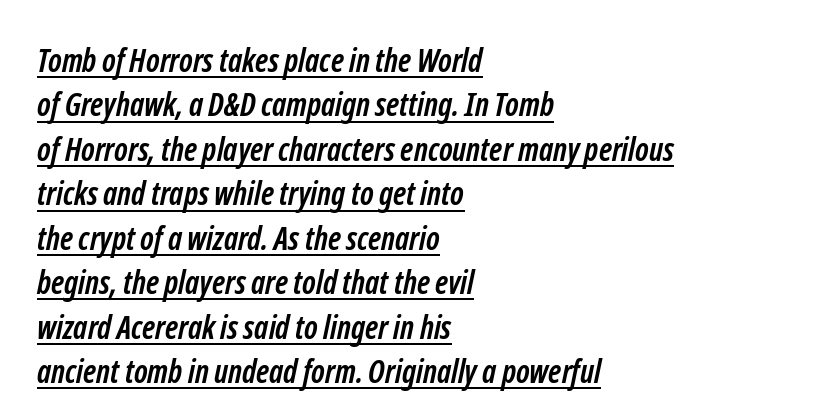
Classification — sans serif. The space between consecutive lines is moderate. Each letter keeps its own natural width here, so spacing adapts to shape. Short note: letters normally spaced.
